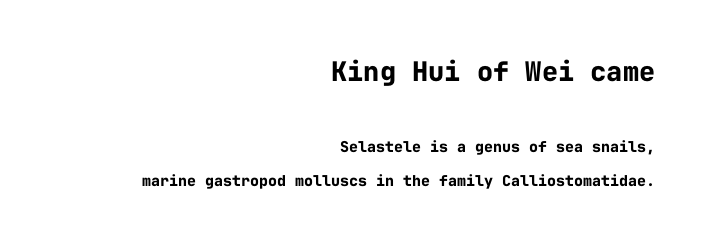
Q: Is the text bold? A: Yes.
Q: Is the text italic (slanted)? A: No, it is upright.
Q: Is the text underlined? A: No.
Q: How is the paragraph aligned? A: Right-aligned.
Q: Is the spacing between letters normal or unusually wide? A: Normal.
Q: Is the spacing between lines tight, normal or loose? A: Loose.
Q: Which block of text is set in a larger size, the first (top) or the second (bottom)? A: The first (top) one.
